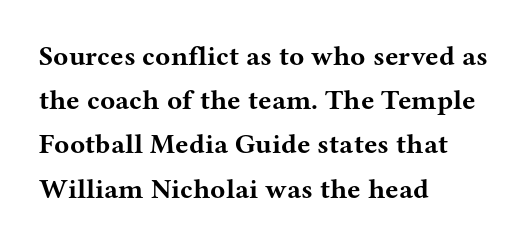
The image shows 28 px bold, wide serif type, upright; set left-aligned, normal line spacing (1.58x), normal letter spacing, not underlined; medium stroke contrast and a medium x-height.
